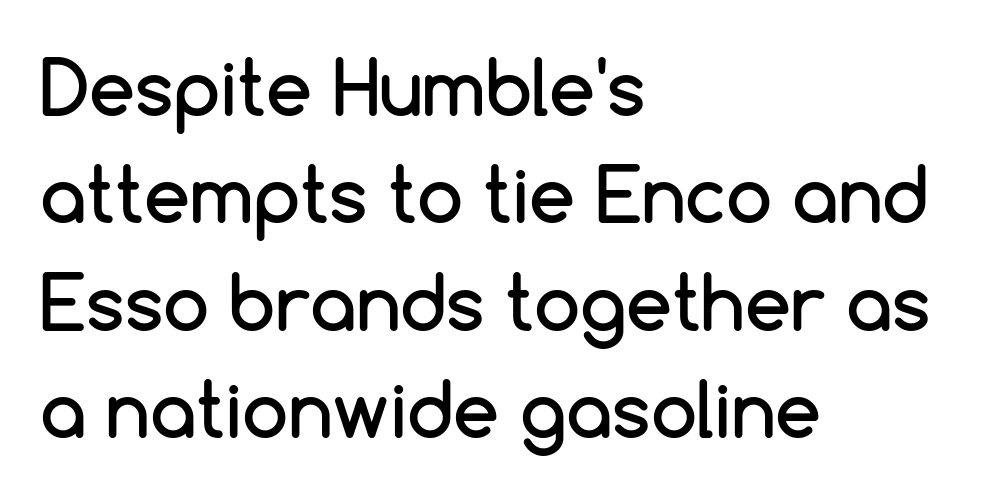
{"serif": "no", "italic": "no", "width": "normal", "stroke_contrast": "low", "x_height": "medium", "monospaced": "no", "underline": "no", "align": "left", "line_spacing": "normal", "line_spacing_ratio": 1.45, "letter_spacing": "normal", "letter_spacing_em": 0.0, "glyph_px": 74}
